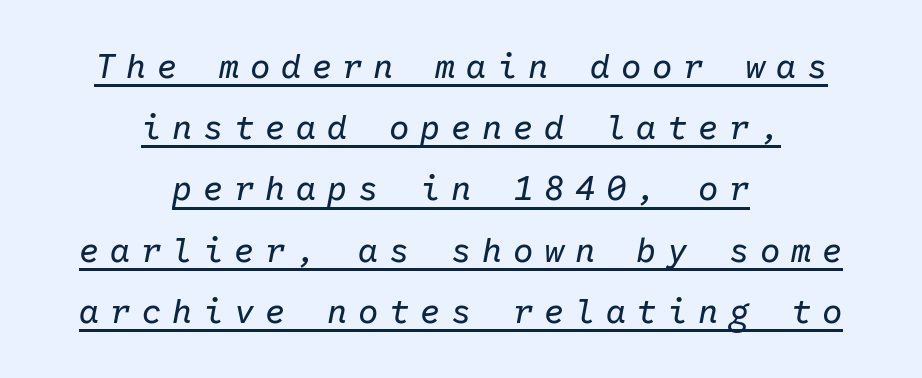
{"italic": "yes", "lean": "right", "slant_degrees": 10, "bold": "no", "weight": "regular", "width": "normal", "stroke_contrast": "low", "x_height": "medium", "monospaced": "yes", "underline": "yes", "align": "center", "line_spacing_ratio": 1.8, "letter_spacing": "wide", "letter_spacing_em": 0.31, "glyph_px": 34}
